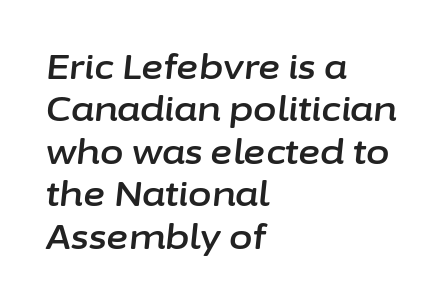
Would a proofreader flag this as italicized? Yes. Here the glyphs are tracked normally, forming tight word shapes. If you measured baseline to baseline, you'd find a middling distance. If you drew a ruler down the left edge, every line would touch it. Looks like regular typesetting: each glyph gets only the width it needs.
